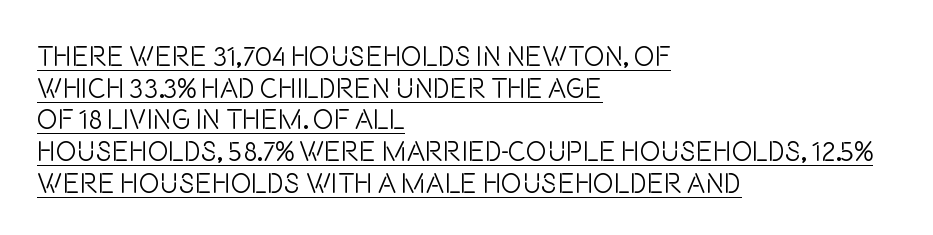
The image shows 28 px light, condensed sans-serif type, upright; set left-aligned, tight line spacing (1.13x), normal letter spacing, underlined; low stroke contrast and a large x-height.
